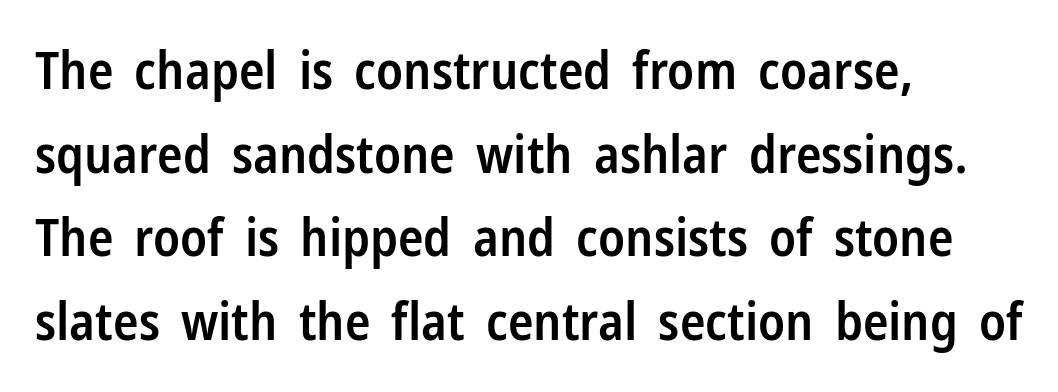
Glyph-to-glyph distance matches everyday printed text. Anything drawn beneath the words? Only blank space. What weight is shown? A semibold, between regular and bold. Designer's note — italics off, roman on.
